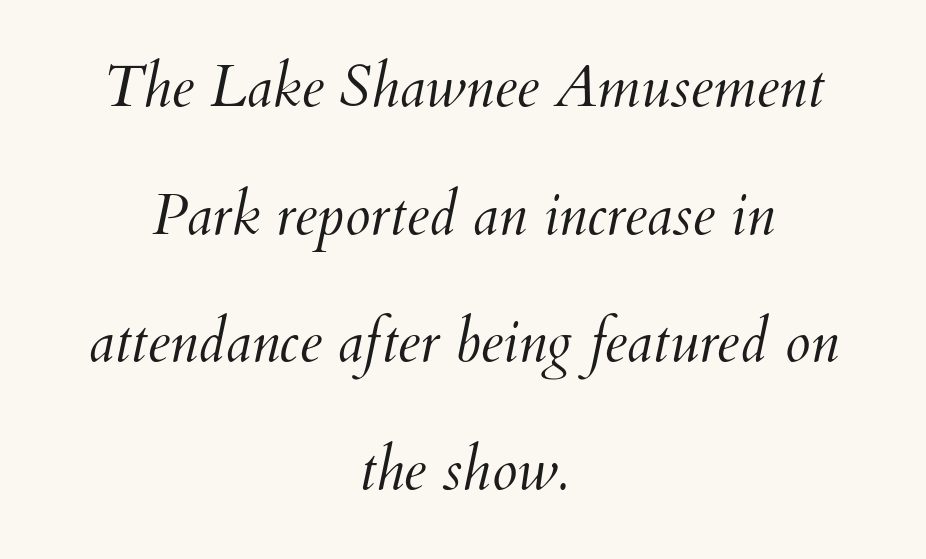
The image shows 58 px light type, italic (leaning right); set centered, loose line spacing (2.2x), normal letter spacing, not underlined; medium stroke contrast and a small x-height.
